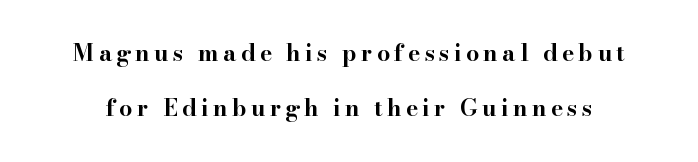
{"italic": "no", "bold": "yes", "underline": "no", "line_spacing": "loose", "line_spacing_ratio": 2.4, "glyph_px": 23}
